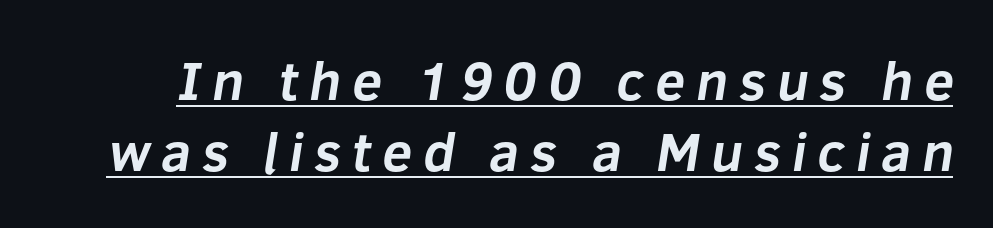
Q: Is the text bold? A: Yes.
Q: Is the typeface a serif or a sans-serif typeface? A: Sans-serif.
Q: Is the text underlined? A: Yes.
Q: Is the spacing between letters normal or unusually wide? A: Unusually wide.
Q: Is the spacing between lines tight, normal or loose? A: Normal.
Q: Width (condensed, normal, or wide)? A: Normal.
Q: Stroke contrast? A: Low.
Q: x-height? A: Medium.
Q: Monospaced? A: No.
